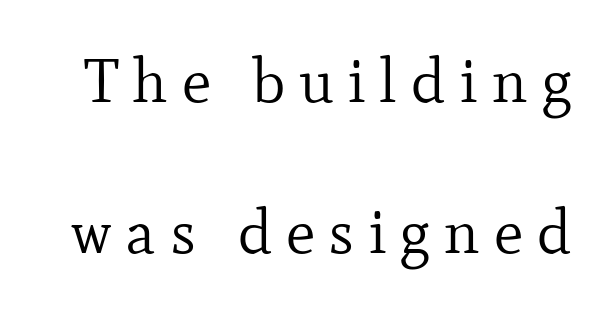
Q: Is the text bold? A: No.
Q: Is the text italic (slanted)? A: No, it is upright.
Q: Is the typeface a serif or a sans-serif typeface? A: Serif.
Q: Is the text underlined? A: No.
Q: Is the spacing between letters normal or unusually wide? A: Unusually wide.
Q: Is the spacing between lines tight, normal or loose? A: Loose.
Q: Width (condensed, normal, or wide)? A: Normal.
Q: Stroke contrast? A: Low.
Q: x-height? A: Small.
Q: Monospaced? A: No.
